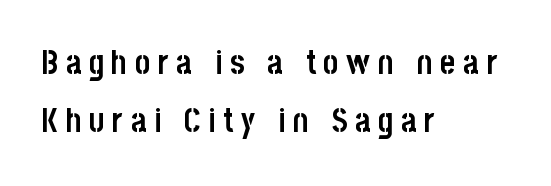
{"serif": "no", "italic": "no", "bold": "yes", "weight": "semibold", "width": "condensed", "stroke_contrast": "low", "x_height": "large", "monospaced": "no", "underline": "no", "align": "left", "line_spacing_ratio": 1.76, "letter_spacing": "wide", "letter_spacing_em": 0.23, "glyph_px": 33}
